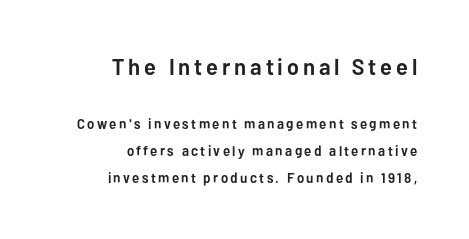
The image shows 23 px bold type, upright; set right-aligned, loose line spacing (1.94x), not underlined; the first (top) block is 1.64x larger.
